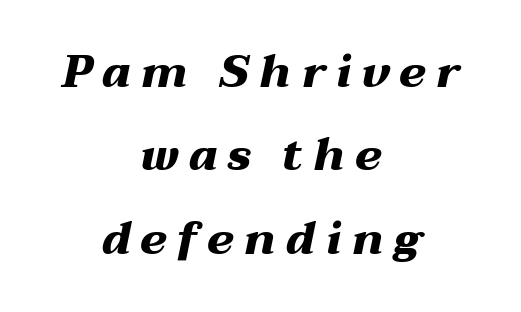
Q: Is the text bold? A: Yes.
Q: Is the text italic (slanted)? A: Yes, it leans right by about 12 degrees.
Q: Is the text underlined? A: No.
Q: How is the paragraph aligned? A: Centered.
Q: Is the spacing between letters normal or unusually wide? A: Unusually wide.
Q: Width (condensed, normal, or wide)? A: Wide.
Q: Stroke contrast? A: Medium.
Q: x-height? A: Medium.
Q: Monospaced? A: No.
